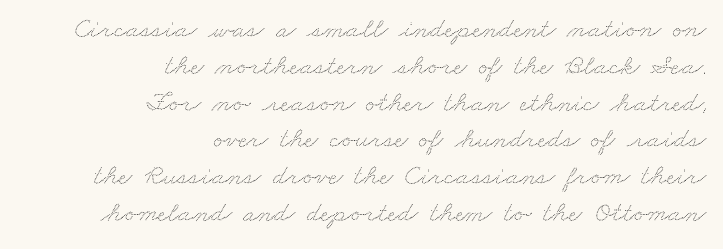
Q: Is the text underlined? A: No.
Q: How is the paragraph aligned? A: Right-aligned.
Q: Is the spacing between letters normal or unusually wide? A: Normal.
Q: Is the spacing between lines tight, normal or loose? A: Normal.
Q: Width (condensed, normal, or wide)? A: Wide.
Q: Stroke contrast? A: Low.
Q: x-height? A: Small.
Q: Monospaced? A: No.
